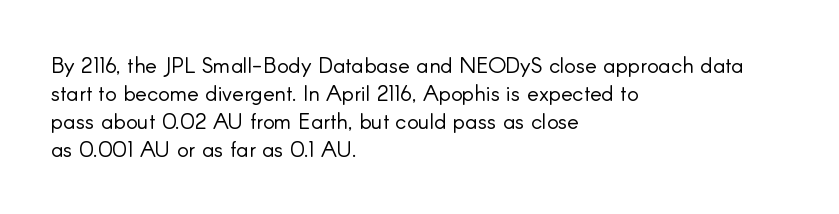
Q: Is the text bold? A: No.
Q: Is the text italic (slanted)? A: No, it is upright.
Q: Is the text underlined? A: No.
Q: How is the paragraph aligned? A: Left-aligned.
Q: Is the spacing between letters normal or unusually wide? A: Normal.
Q: Is the spacing between lines tight, normal or loose? A: Normal.
